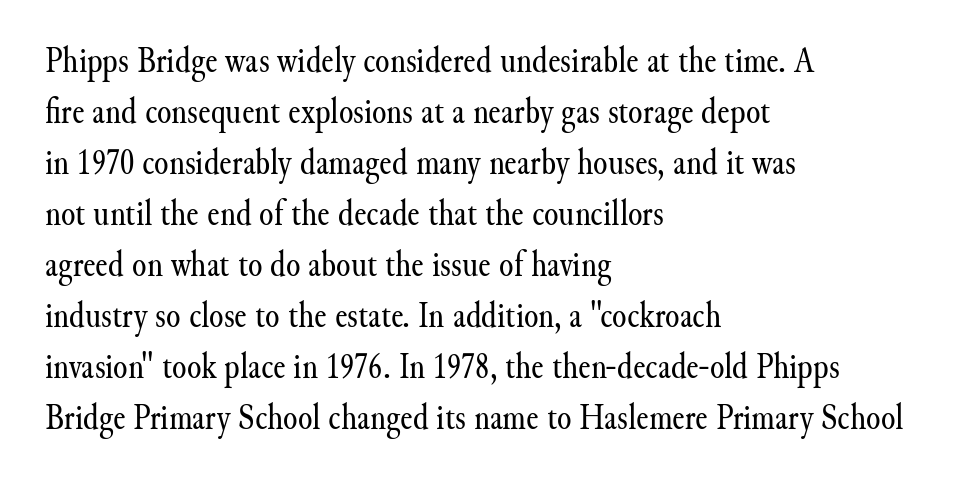
Stem width sits at or under what a default text font uses. Letter spacing: default. Successive baselines arrive at the customary interval. Examine the stroke ends and you'll spot serifs. The rag falls on the right side of this text block.
